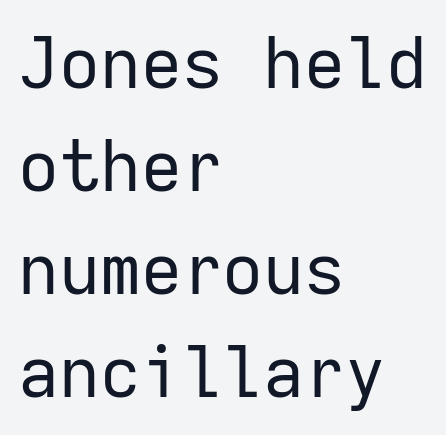
The image shows 71 px regular-weight sans-serif type, upright, monospaced; set left-aligned, normal line spacing (1.45x), normal letter spacing, not underlined; low stroke contrast and a medium x-height.
